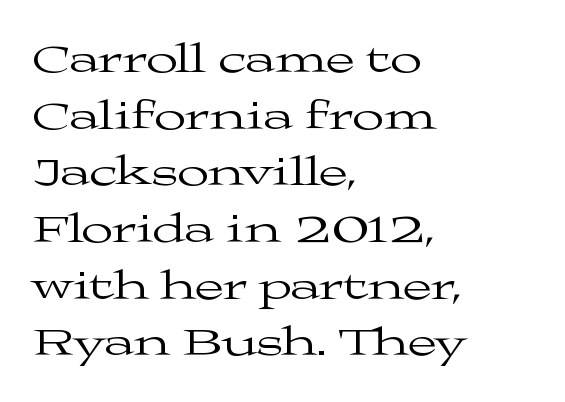
Summary of vertical rhythm: regular, with standard interline spacing. Letterform terminals end in serifs throughout the passage. You could call the tracking neutral — neither tight nor loose. Looks like regular typesetting: each glyph gets only the width it needs.
